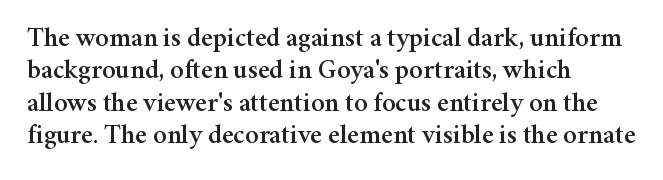
The image shows 27 px text type, upright; set left-aligned, line spacing 1.2x, normal letter spacing, not underlined.
